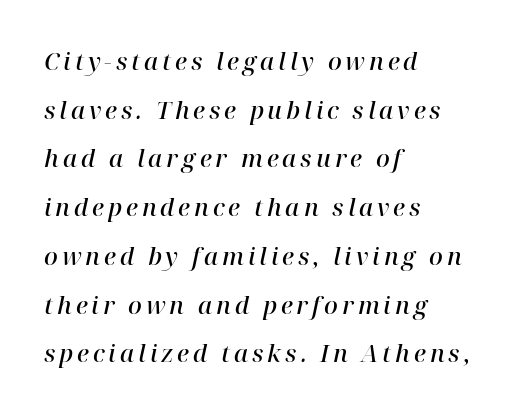
Q: Is the text bold? A: Semi-bold.
Q: Is the text italic (slanted)? A: Yes, it leans right by about 12 degrees.
Q: Is the text underlined? A: No.
Q: How is the paragraph aligned? A: Left-aligned.
Q: Is the spacing between lines tight, normal or loose? A: Loose.
